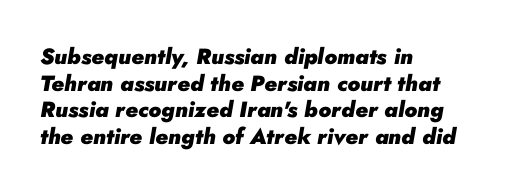
The rendering applies a slant to the glyphs. Horizontal alignment here is leftward, the default for most running prose. Anything drawn beneath the words? Only blank space. Observe the ordinary spacing: letters are neighbours, not strangers. A dark, heavy texture on the line: the type is bold.
